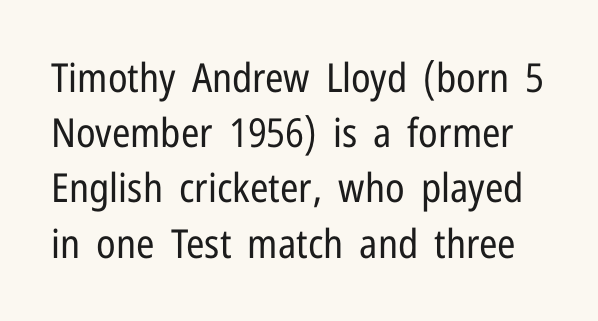
The image shows 40 px regular-weight, condensed sans-serif type, upright; set normal line spacing (1.38x), normal letter spacing, not underlined; low stroke contrast and a medium x-height.
